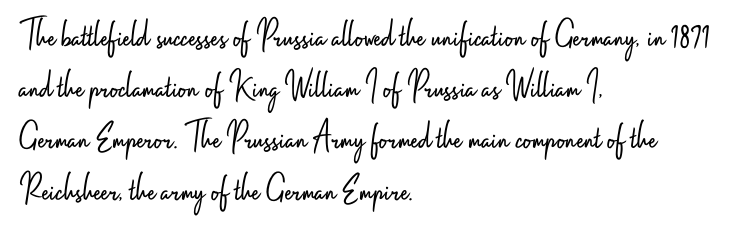
Q: Is the text bold? A: No.
Q: Is the text italic (slanted)? A: Yes.
Q: Is the typeface a serif or a sans-serif typeface? A: Sans-serif.
Q: Is the text underlined? A: No.
Q: How is the paragraph aligned? A: Left-aligned.
Q: Is the spacing between letters normal or unusually wide? A: Normal.
Q: Is the spacing between lines tight, normal or loose? A: Normal.
Q: Width (condensed, normal, or wide)? A: Condensed.
Q: Stroke contrast? A: Low.
Q: x-height? A: Small.
Q: Monospaced? A: No.
